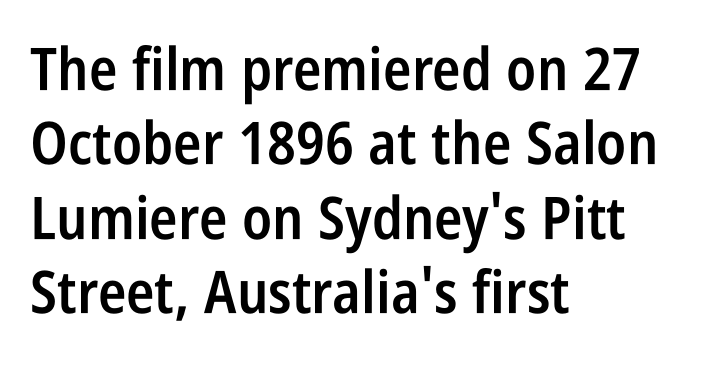
The image shows 59 px semibold, condensed sans-serif type, upright; set left-aligned, normal line spacing (1.26x), normal letter spacing, not underlined; low stroke contrast and a large x-height.
